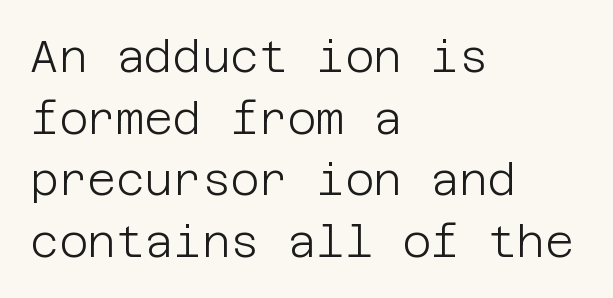
Horizontally, the lines are justified to the leading edge only. Rule under the text: the space is simply empty. A normal amount of white space separates one row of letters from the next. Compared with typical body copy, the letter spacing here is the same. To sum up the face: it is a sans, with no serifs.
